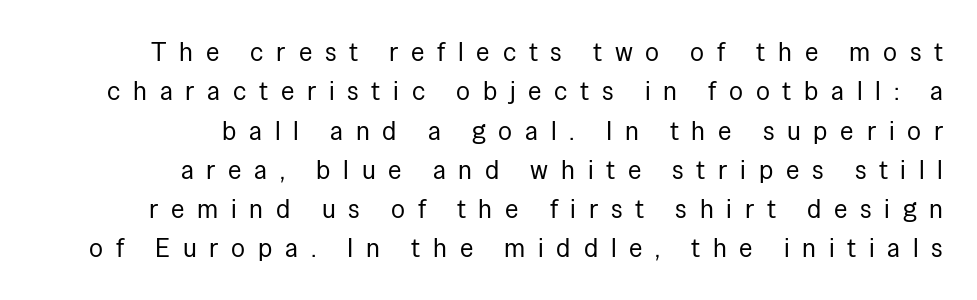
{"italic": "no", "bold": "no", "underline": "no", "align": "right", "line_spacing": "normal", "line_spacing_ratio": 1.51, "letter_spacing": "wide", "letter_spacing_em": 0.49, "glyph_px": 26}
